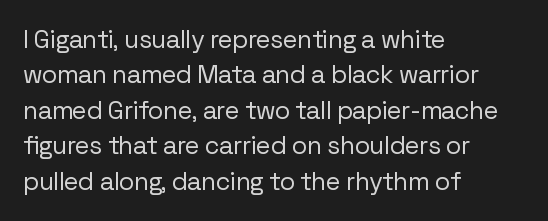
The image shows 25 px text type, upright; set left-aligned, normal line spacing (1.42x), normal letter spacing, not underlined.
